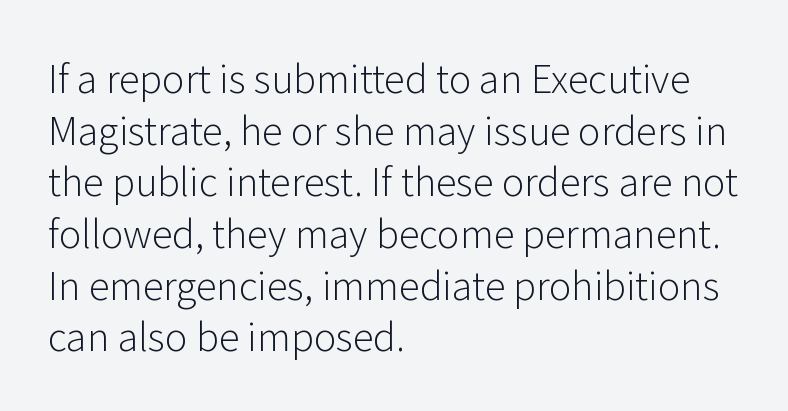
{"serif": "no", "italic": "no", "bold": "no", "weight": "light", "width": "normal", "stroke_contrast": "low", "x_height": "medium", "monospaced": "no", "underline": "no", "align": "left", "line_spacing": "normal", "line_spacing_ratio": 1.36, "letter_spacing": "normal", "letter_spacing_em": 0.0, "glyph_px": 38}
